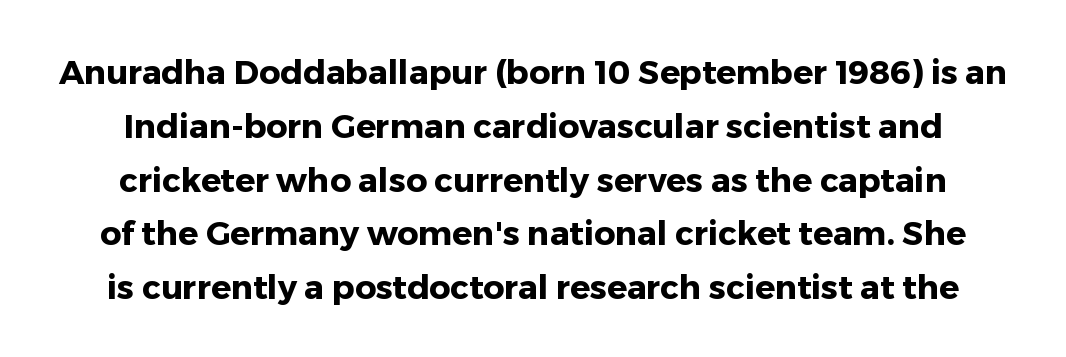
Each glyph is drawn with heavy, bold strokes. Students, observe: this is what conventionally led text looks like. Tracking here is standard; glyphs follow each other at the usual distance. Unlike a traditional serif, this face leaves its strokes unadorned. Note the varied advance widths — an 'i' is clearly narrower than an 'm'. Type without underlining.
